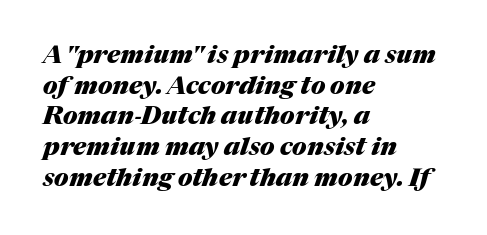
Q: Is the text bold? A: Yes.
Q: Is the text italic (slanted)? A: Yes, it leans right by about 17 degrees.
Q: Is the text underlined? A: No.
Q: How is the paragraph aligned? A: Left-aligned.
Q: Is the spacing between letters normal or unusually wide? A: Normal.
